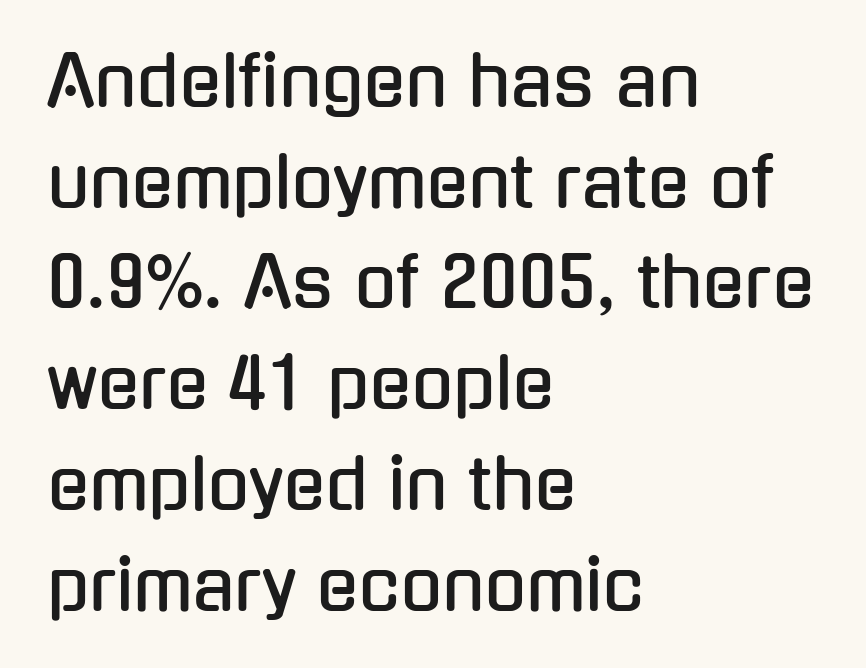
{"serif": "no", "italic": "no", "width": "condensed", "stroke_contrast": "low", "x_height": "medium", "monospaced": "no", "underline": "no", "align": "left", "line_spacing": "normal", "line_spacing_ratio": 1.46, "letter_spacing": "normal", "letter_spacing_em": 0.0, "glyph_px": 69}
